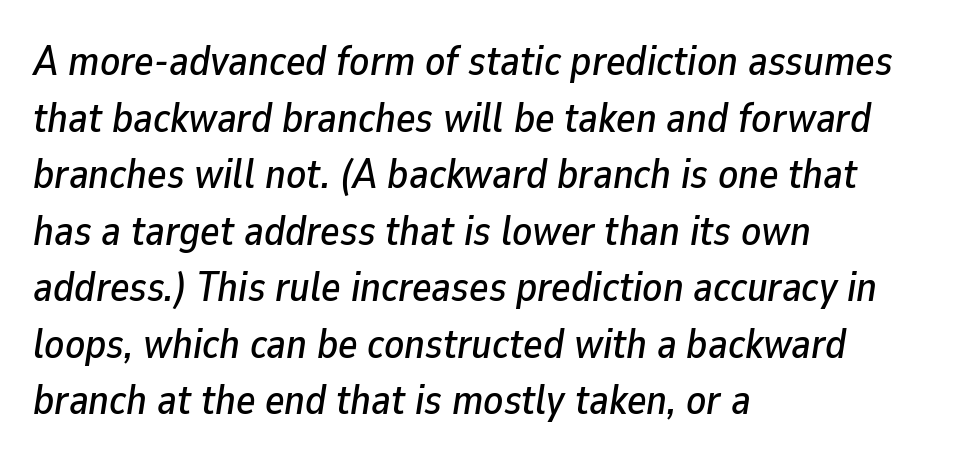
{"italic": "yes", "lean": "right", "slant_degrees": 9, "width": "normal", "stroke_contrast": "low", "x_height": "medium", "monospaced": "no", "underline": "no", "align": "left", "line_spacing": "normal", "line_spacing_ratio": 1.38, "letter_spacing": "normal", "letter_spacing_em": 0.0, "glyph_px": 41}
